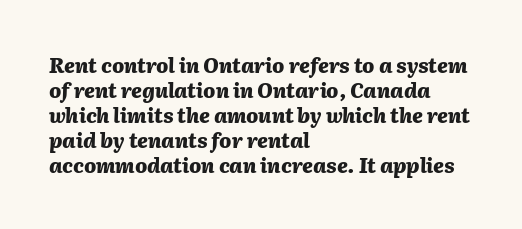
{"italic": "yes", "lean": "right", "slant_degrees": 2, "bold": "yes", "underline": "no", "align": "left", "line_spacing": "normal", "line_spacing_ratio": 1.25, "letter_spacing": "normal", "letter_spacing_em": 0.0, "glyph_px": 20}
